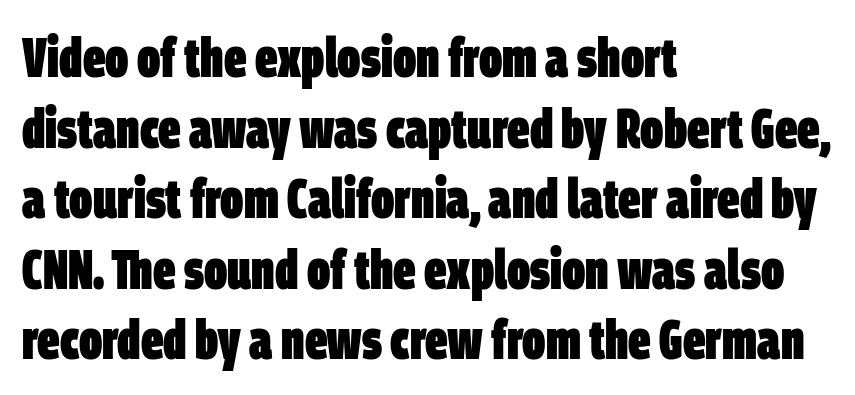
The image shows 56 px heavy, condensed sans-serif type; set left-aligned, normal line spacing (1.26x), normal letter spacing, not underlined; low stroke contrast and a large x-height.
